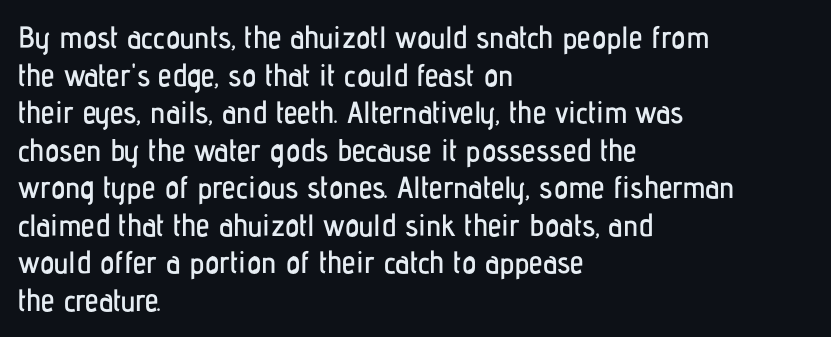
The image shows 31 px condensed sans-serif type, upright; set left-aligned, line spacing 1.21x, normal letter spacing, not underlined; low stroke contrast and a medium x-height.
